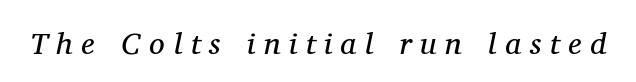
Q: Is the text bold? A: No.
Q: Is the text italic (slanted)? A: Yes, it leans right by about 11 degrees.
Q: Is the typeface a serif or a sans-serif typeface? A: Serif.
Q: Is the text underlined? A: No.
Q: Is the spacing between letters normal or unusually wide? A: Unusually wide.
Q: Width (condensed, normal, or wide)? A: Normal.
Q: Stroke contrast? A: Medium.
Q: x-height? A: Medium.
Q: Monospaced? A: No.
